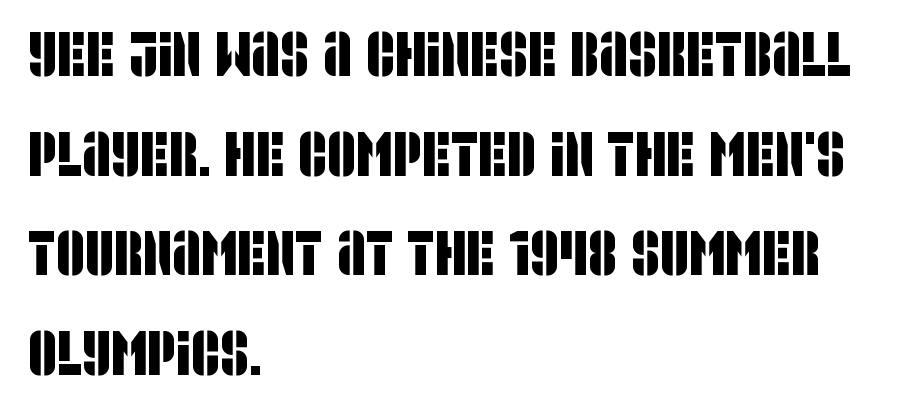
The image shows 63 px condensed sans-serif type; set left-aligned, normal line spacing (1.58x), normal letter spacing, not underlined; low stroke contrast and a large x-height.
